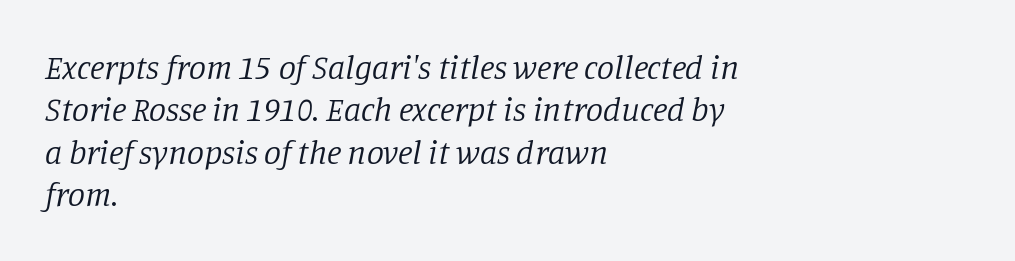
The area under the type is left untouched. No extra tracking has been applied to these lines. The face used here is proportionally spaced, like ordinary book or web type. Compared with typical paragraphs, the rows here are spaced about the same.
